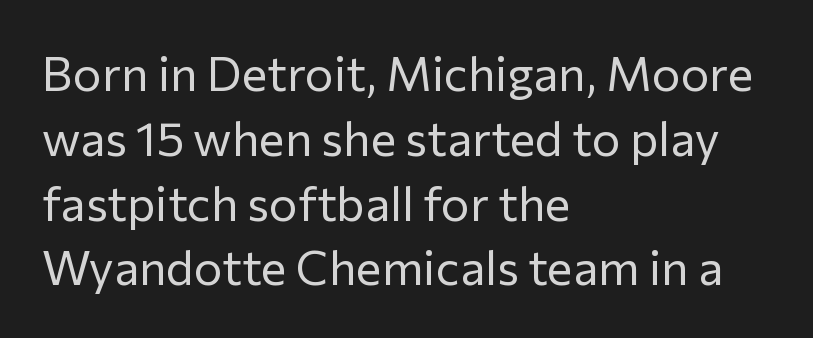
The axis of the letterforms is exactly vertical. Regarding serifs, this sample does without them. Quick note: underline off. One glance says typical: line gaps are just what's usual.
